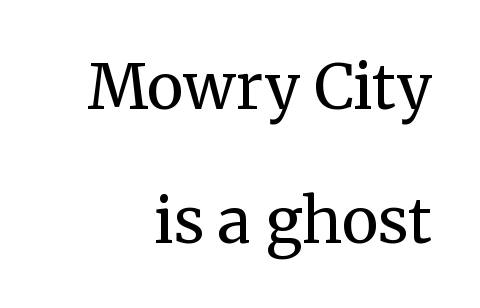
The typesetter chose a ragged-left arrangement here. Compared with typical body copy, the letter spacing here is the same. A typesetter would mark this as roman, not italic. Font category for this specimen: serif. Counters stay open thanks to moderate or lighter strokes.
